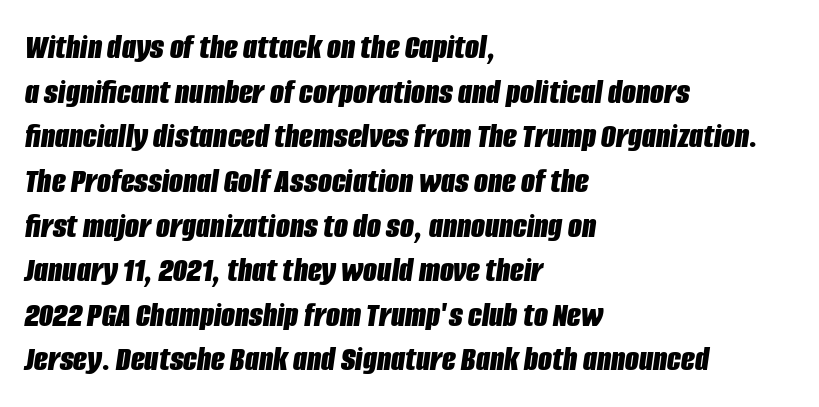
The image shows 36 px bold, condensed type, italic (leaning right); set left-aligned, line spacing 1.24x, normal letter spacing, not underlined; low stroke contrast and a large x-height.
